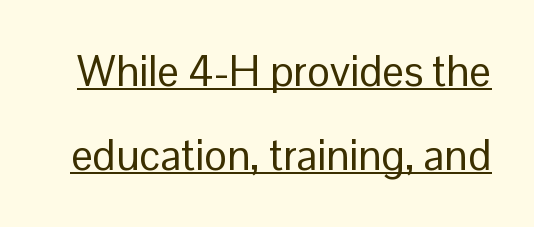
The image shows 43 px regular-weight sans-serif type, upright; set loose line spacing (1.96x), normal letter spacing, underlined; low stroke contrast and a medium x-height.
